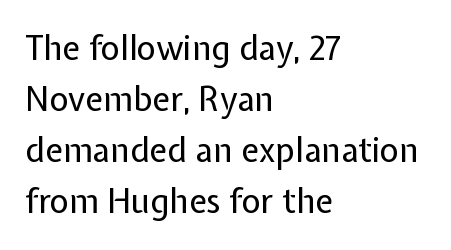
{"serif": "no", "italic": "no", "bold": "no", "weight": "regular", "width": "normal", "stroke_contrast": "low", "x_height": "medium", "monospaced": "no", "underline": "no", "align": "left", "line_spacing": "normal", "line_spacing_ratio": 1.55, "letter_spacing": "normal", "letter_spacing_em": 0.0, "glyph_px": 33}
